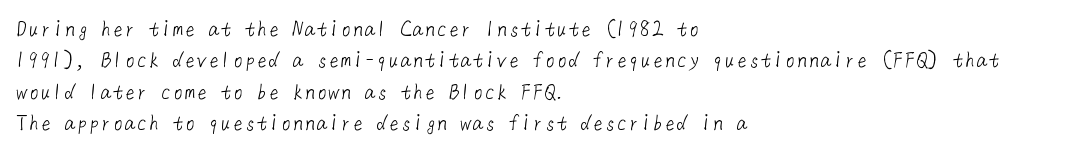
Q: Is the text bold? A: No.
Q: Is the text underlined? A: No.
Q: How is the paragraph aligned? A: Left-aligned.
Q: Is the spacing between letters normal or unusually wide? A: Normal.
Q: Is the spacing between lines tight, normal or loose? A: Normal.
